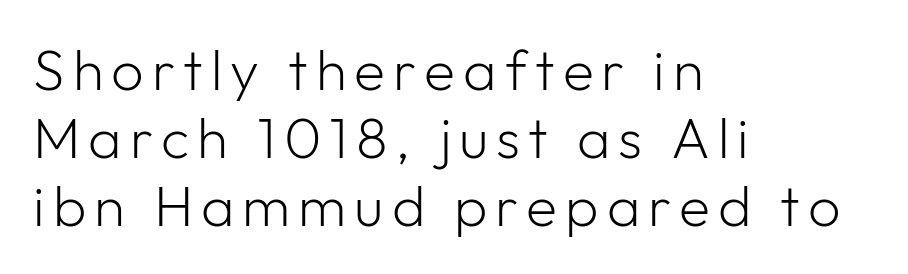
Q: Is the text bold? A: No.
Q: Is the text italic (slanted)? A: No, it is upright.
Q: Is the typeface a serif or a sans-serif typeface? A: Sans-serif.
Q: Is the text underlined? A: No.
Q: How is the paragraph aligned? A: Left-aligned.
Q: Width (condensed, normal, or wide)? A: Normal.
Q: Stroke contrast? A: Low.
Q: x-height? A: Medium.
Q: Monospaced? A: No.
